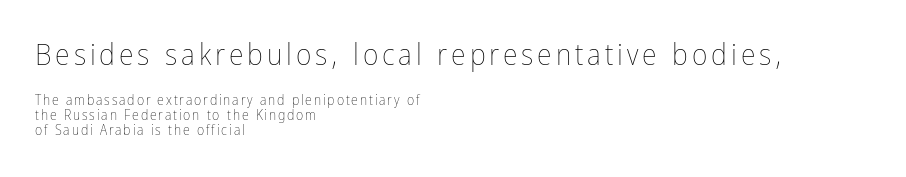
The image shows 30 px thin, condensed type, upright; set left-aligned, tight line spacing (1.07x), not underlined; the first (top) block is 2.14x larger; low stroke contrast and a medium x-height.
